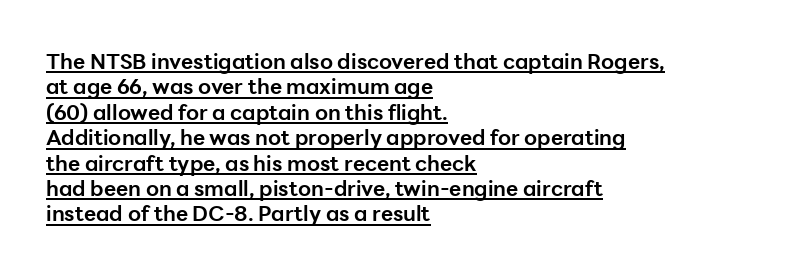
The image shows 21 px bold type, upright; set left-aligned, line spacing 1.21x, normal letter spacing, underlined.
